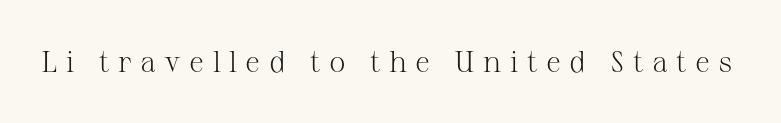
The image shows 30 px light serif type, upright; set unusually wide letter spacing (+0.28 em), not underlined; medium stroke contrast and a medium x-height.
